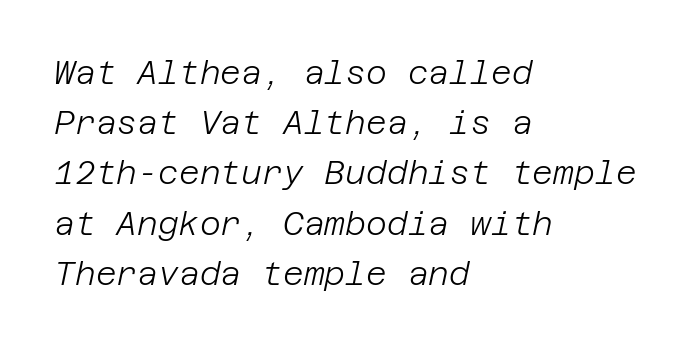
Honestly, there is no underline to notice here at all. The passage shown is not bold in any degree. Each line starts at the same left margin while the right side varies. In terms of posture, this sample is oblique. Interline gaps are of average width in this sample. Inter-character spacing is left at the font's built-in metrics.
